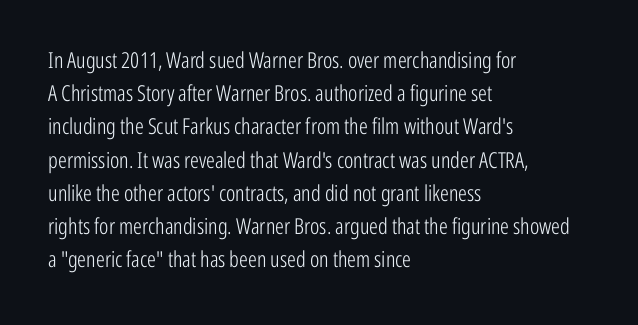
Tall strokes in this sample are plumb rather than angled. Weight: regular or lighter. Tracking value appears to be zero — textbook default spacing. The passage shown stacks its lines at a standard gap. The lines in this sample share a left origin and differ only in where they stop. Anything drawn beneath the words? Only blank space.
